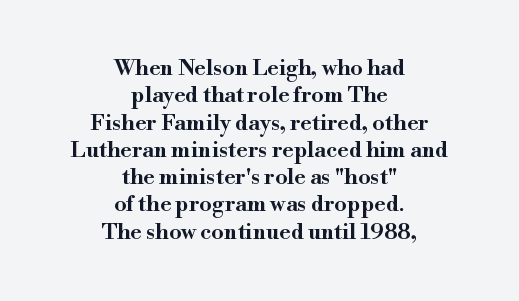
{"italic": "no", "underline": "no", "align": "center", "line_spacing_ratio": 1.24, "letter_spacing": "normal", "letter_spacing_em": 0.0, "glyph_px": 22}
